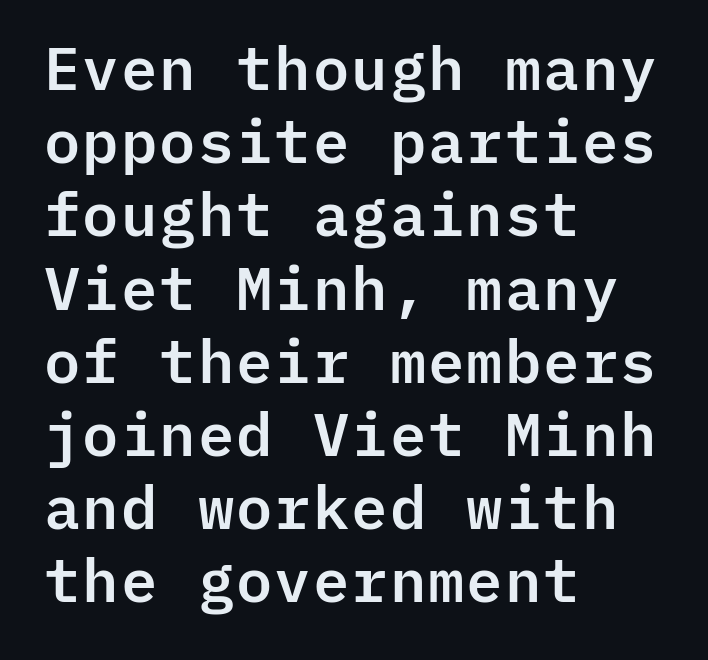
Q: Is the text italic (slanted)? A: No, it is upright.
Q: Is the typeface a serif or a sans-serif typeface? A: Sans-serif.
Q: Is the text underlined? A: No.
Q: How is the paragraph aligned? A: Left-aligned.
Q: Is the spacing between letters normal or unusually wide? A: Normal.
Q: Width (condensed, normal, or wide)? A: Normal.
Q: Stroke contrast? A: Low.
Q: x-height? A: Medium.
Q: Monospaced? A: Yes.
